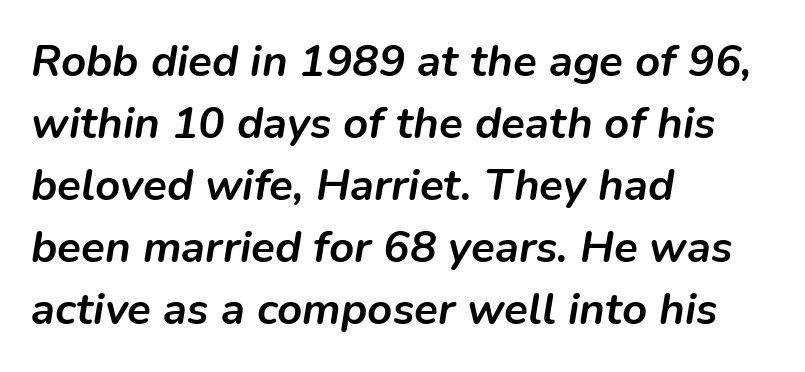
The image shows 44 px semibold type, italic (leaning right); set left-aligned, normal line spacing (1.41x), normal letter spacing, not underlined; low stroke contrast and a medium x-height.
